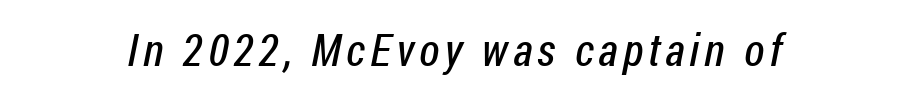
Q: Is the text bold? A: No.
Q: Is the typeface a serif or a sans-serif typeface? A: Sans-serif.
Q: Is the text underlined? A: No.
Q: Width (condensed, normal, or wide)? A: Condensed.
Q: Stroke contrast? A: Low.
Q: x-height? A: Medium.
Q: Monospaced? A: No.
